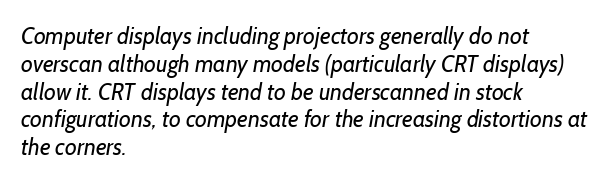
The image shows 23 px text type; set left-aligned, line spacing 1.21x, normal letter spacing, not underlined.
